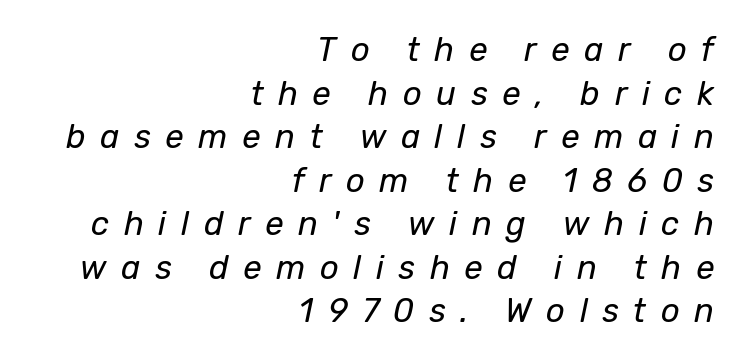
Q: Is the text bold? A: No.
Q: Is the text italic (slanted)? A: Yes, it leans right by about 12 degrees.
Q: Is the text underlined? A: No.
Q: How is the paragraph aligned? A: Right-aligned.
Q: Is the spacing between letters normal or unusually wide? A: Unusually wide.
Q: Is the spacing between lines tight, normal or loose? A: Normal.
Q: Width (condensed, normal, or wide)? A: Normal.
Q: Stroke contrast? A: Low.
Q: x-height? A: Medium.
Q: Monospaced? A: No.
